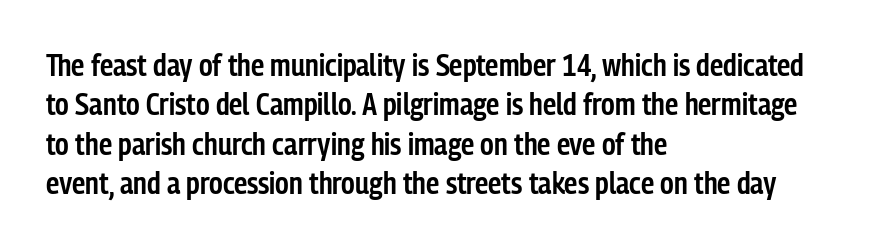
{"serif": "no", "italic": "no", "bold": "semi", "weight": "semibold", "width": "condensed", "stroke_contrast": "low", "x_height": "medium", "monospaced": "no", "underline": "no", "align": "left", "line_spacing": "normal", "line_spacing_ratio": 1.31, "letter_spacing": "normal", "letter_spacing_em": 0.0, "glyph_px": 30}
